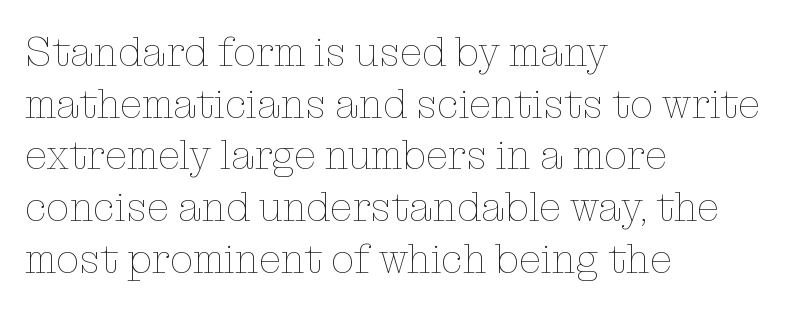
This sample uses an upright cut, with every glyph sitting square on the baseline. If you measured baseline to baseline, you'd find a middling distance. The rendering uses natural spacing where letterforms have individual widths. The letterforms sit shoulder to shoulder at normal distance. Weight: regular or lighter.
